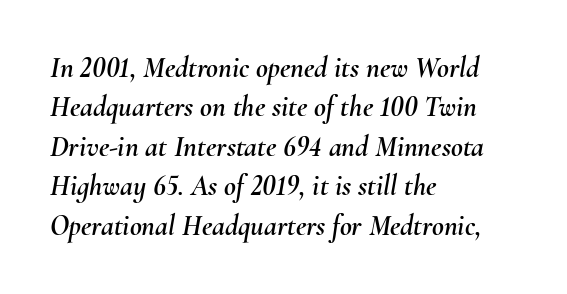
The font's italic variant was chosen for this text. This sample is left-justified, so line endings fall wherever the words run out. Is this a fixed-width face? No — the glyphs have proportional, varying widths. Students, observe: this is what conventionally led text looks like.
